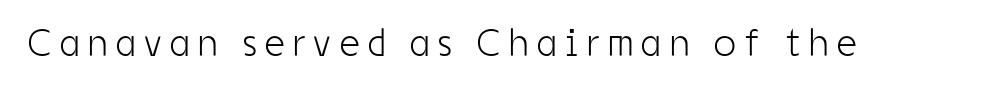
Q: Is the text bold? A: No.
Q: Is the text italic (slanted)? A: No, it is upright.
Q: Is the typeface a serif or a sans-serif typeface? A: Sans-serif.
Q: Is the text underlined? A: No.
Q: Is the spacing between letters normal or unusually wide? A: Unusually wide.
Q: Width (condensed, normal, or wide)? A: Condensed.
Q: Stroke contrast? A: Low.
Q: x-height? A: Medium.
Q: Monospaced? A: No.
